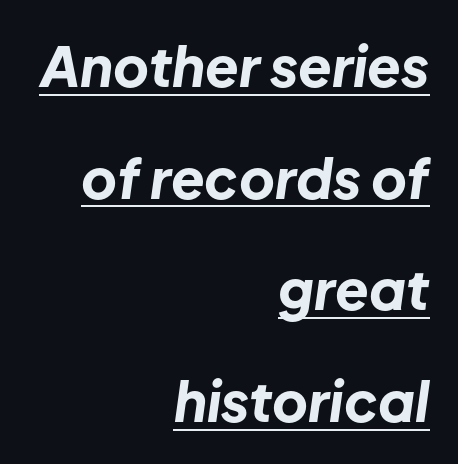
The image shows 55 px bold type, italic (leaning right); set right-aligned, loose line spacing (2.03x), normal letter spacing, underlined; low stroke contrast and a medium x-height.
